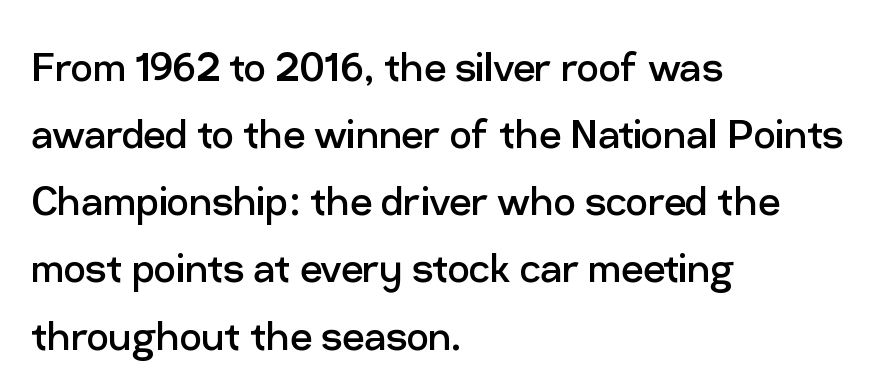
These lines are rendered in a variable-pitch font. The rows are spaced the way most documents space them. Is the letter spacing exaggerated? No — it looks like the ordinary default. The font is comparable to plain body text, perhaps lighter.
